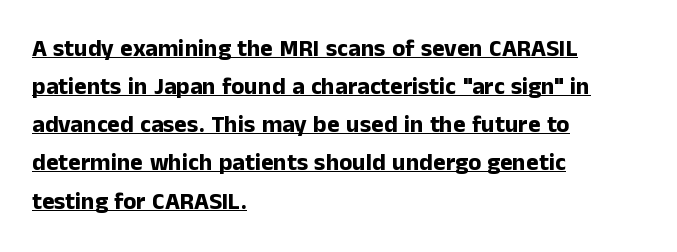
The lettering is marked with a stroke running underneath it. Posture: vertical. The rag falls on the right side of this text block. Tracking here is standard; glyphs follow each other at the usual distance. In terms of weight, the rendering is a true, heavy bold.
